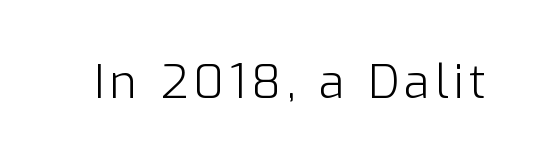
Q: Is the text bold? A: No.
Q: Is the text italic (slanted)? A: No, it is upright.
Q: Is the typeface a serif or a sans-serif typeface? A: Sans-serif.
Q: Is the text underlined? A: No.
Q: Width (condensed, normal, or wide)? A: Normal.
Q: Stroke contrast? A: Low.
Q: x-height? A: Medium.
Q: Monospaced? A: No.
